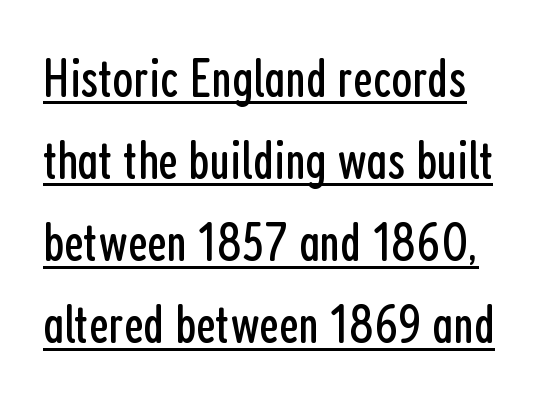
The image shows 54 px regular-weight, condensed sans-serif type, upright; set normal line spacing (1.52x), normal letter spacing, underlined; low stroke contrast and a medium x-height.
